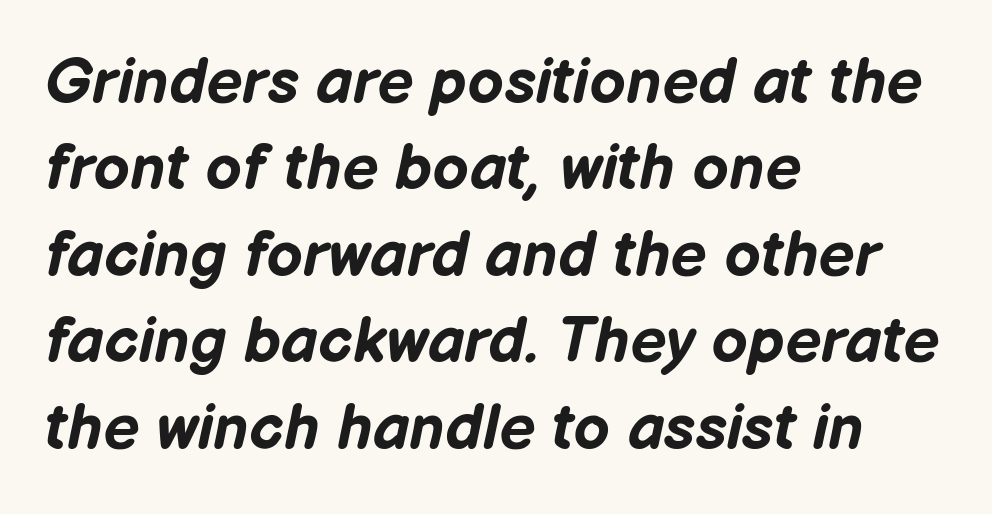
{"italic": "yes", "lean": "right", "slant_degrees": 12, "bold": "yes", "weight": "bold", "width": "normal", "stroke_contrast": "low", "x_height": "medium", "monospaced": "no", "underline": "no", "align": "left", "line_spacing": "normal", "line_spacing_ratio": 1.35, "letter_spacing": "normal", "letter_spacing_em": 0.0, "glyph_px": 64}
